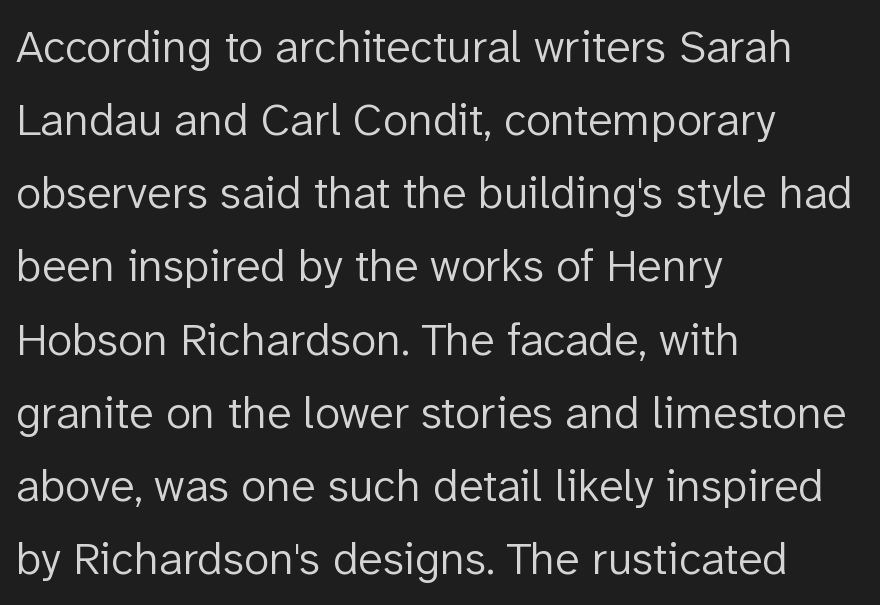
Q: Is the text bold? A: No.
Q: Is the text italic (slanted)? A: No, it is upright.
Q: Is the typeface a serif or a sans-serif typeface? A: Sans-serif.
Q: Is the text underlined? A: No.
Q: How is the paragraph aligned? A: Left-aligned.
Q: Is the spacing between letters normal or unusually wide? A: Normal.
Q: Is the spacing between lines tight, normal or loose? A: Normal.
Q: Width (condensed, normal, or wide)? A: Normal.
Q: Stroke contrast? A: Low.
Q: x-height? A: Medium.
Q: Monospaced? A: No.
